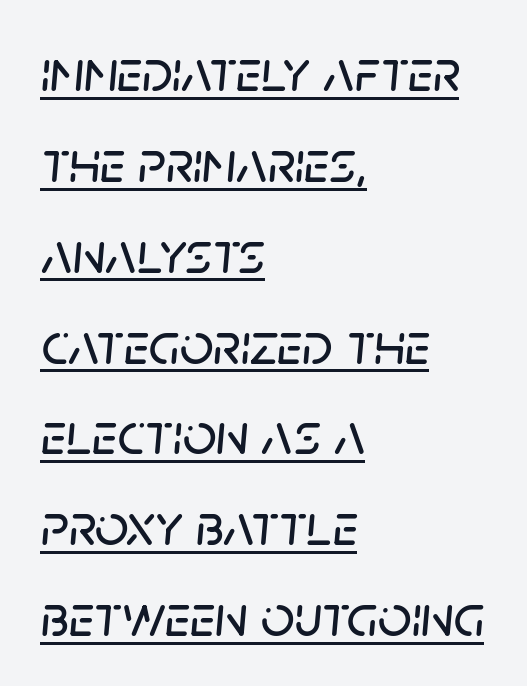
Q: Is the text italic (slanted)? A: Yes, it leans right by about 5 degrees.
Q: Is the text underlined? A: Yes.
Q: How is the paragraph aligned? A: Left-aligned.
Q: Is the spacing between letters normal or unusually wide? A: Normal.
Q: Is the spacing between lines tight, normal or loose? A: Normal.
Q: Width (condensed, normal, or wide)? A: Normal.
Q: Stroke contrast? A: Low.
Q: x-height? A: Large.
Q: Monospaced? A: No.
